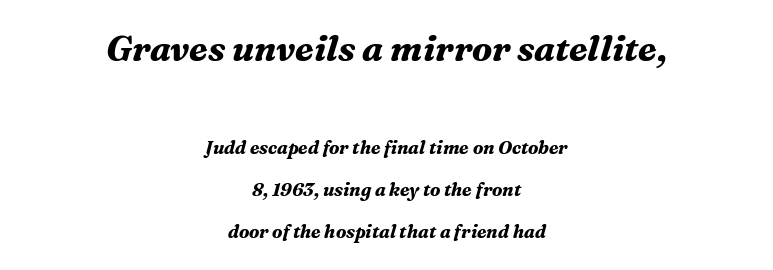
Chunky letters — that's bold for sure. Rows of type keep a wide berth in the vertical direction. If you folded the block vertically in half, each line would mirror itself in length. It's the slanting kind of type.
